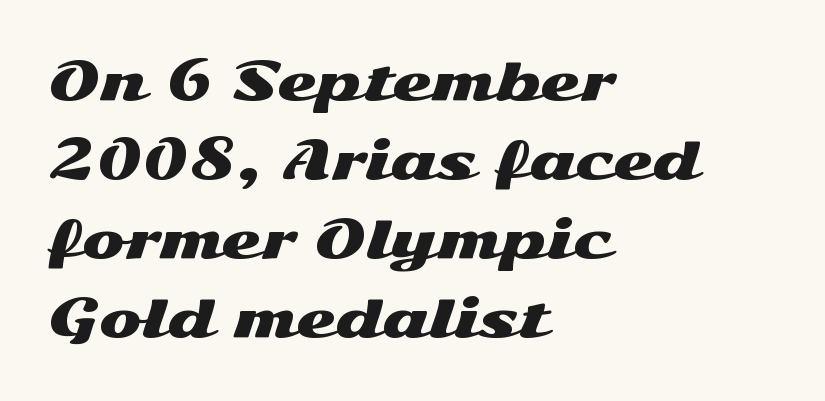
The image shows 51 px wide sans-serif type; set left-aligned, normal line spacing (1.55x), normal letter spacing, not underlined; medium stroke contrast and a medium x-height.
